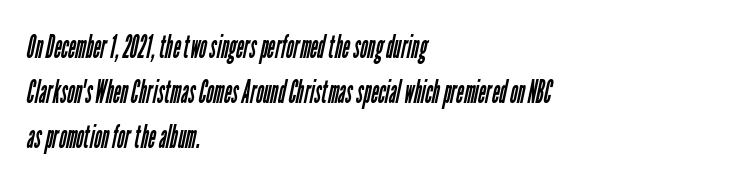
Q: Is the text bold? A: No.
Q: Is the typeface a serif or a sans-serif typeface? A: Sans-serif.
Q: Is the text underlined? A: No.
Q: How is the paragraph aligned? A: Left-aligned.
Q: Is the spacing between letters normal or unusually wide? A: Normal.
Q: Is the spacing between lines tight, normal or loose? A: Normal.
Q: Width (condensed, normal, or wide)? A: Condensed.
Q: Stroke contrast? A: Low.
Q: x-height? A: Medium.
Q: Monospaced? A: No.
